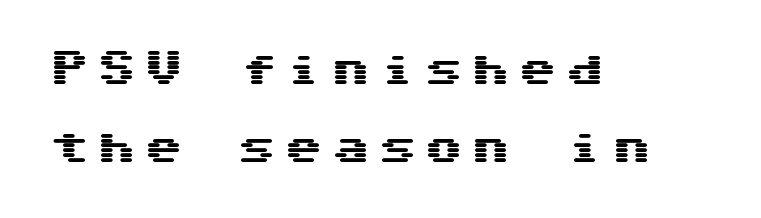
Line starts are locked; line ends wander. A clean baseline with only descenders dipping below it. Check where the strokes stop: nothing finishes them off — pure sans. Nope, not italic — everything's standing straight.
